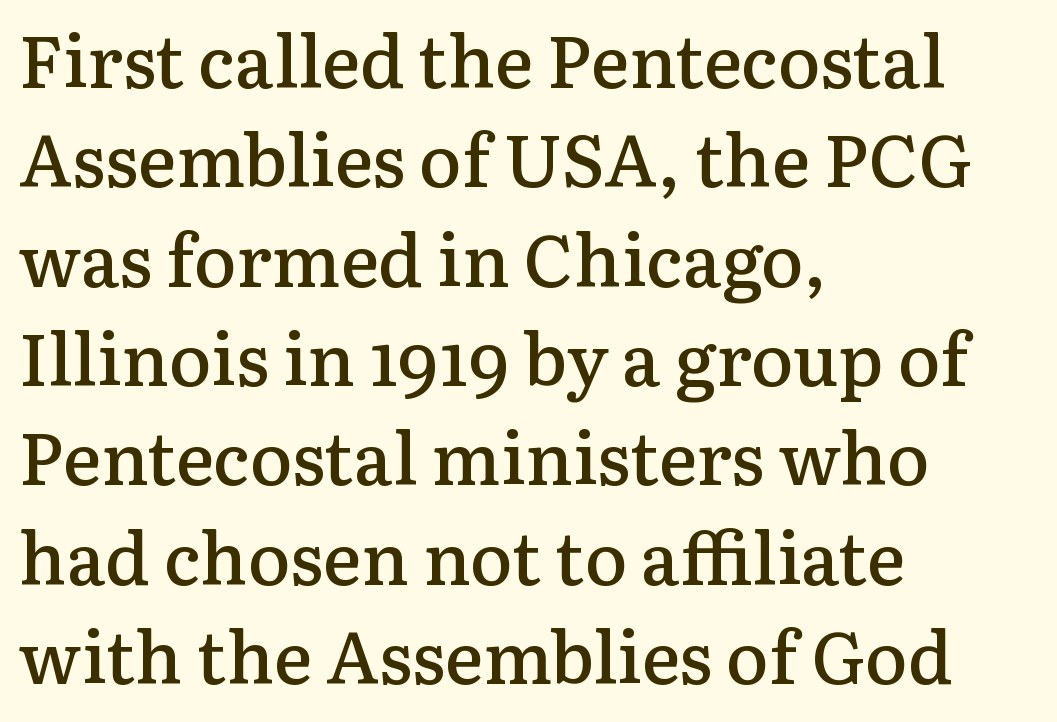
Q: Is the text bold? A: Semi-bold.
Q: Is the text italic (slanted)? A: No, it is upright.
Q: Is the typeface a serif or a sans-serif typeface? A: Serif.
Q: Is the text underlined? A: No.
Q: How is the paragraph aligned? A: Left-aligned.
Q: Is the spacing between letters normal or unusually wide? A: Normal.
Q: Is the spacing between lines tight, normal or loose? A: Normal.
Q: Width (condensed, normal, or wide)? A: Normal.
Q: Stroke contrast? A: Low.
Q: x-height? A: Medium.
Q: Monospaced? A: No.
